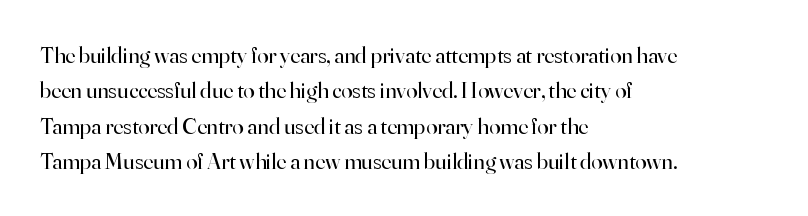
The face looks like a standard text weight, possibly lighter. Vertical strokes here are truly vertical. These lines keep a tight, regular rhythm from letter to letter. Leading matches the norm, producing a regular column. Left-aligned paragraph, ragged on the right. The space directly below the letters is spotless.
